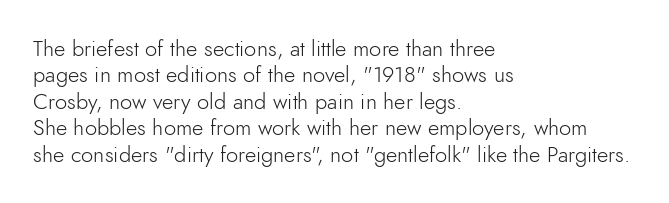
The image shows 22 px text type, upright; set left-aligned, line spacing 1.2x, normal letter spacing, not underlined.
